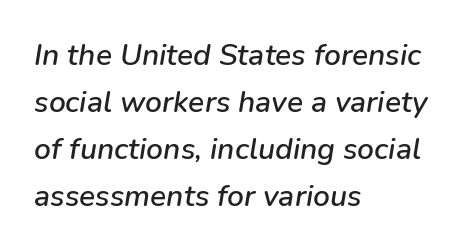
Think of a printed novel: that variable character pitch is what you see here. The rendering keeps characters at their native spacing. Leading matches the norm, producing a regular column. Looking at the ascenders, they clearly lean. All the whitespace from short lines collects on the right. A clean baseline with only descenders dipping below it.
